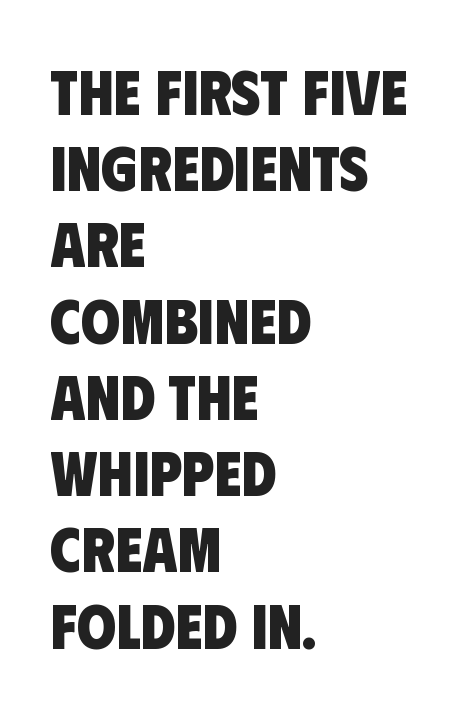
Q: Is the text bold? A: Yes.
Q: Is the typeface a serif or a sans-serif typeface? A: Sans-serif.
Q: Is the text underlined? A: No.
Q: How is the paragraph aligned? A: Left-aligned.
Q: Is the spacing between letters normal or unusually wide? A: Normal.
Q: Width (condensed, normal, or wide)? A: Condensed.
Q: Stroke contrast? A: Low.
Q: x-height? A: Large.
Q: Monospaced? A: No.
